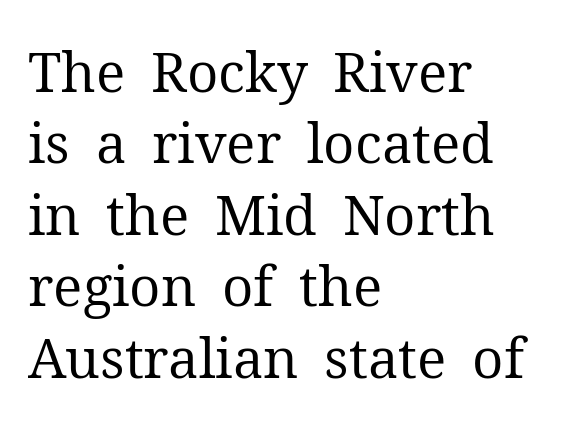
The image shows 55 px regular-weight serif type, upright; set left-aligned, normal line spacing (1.3x), normal letter spacing, not underlined; medium stroke contrast and a medium x-height.
